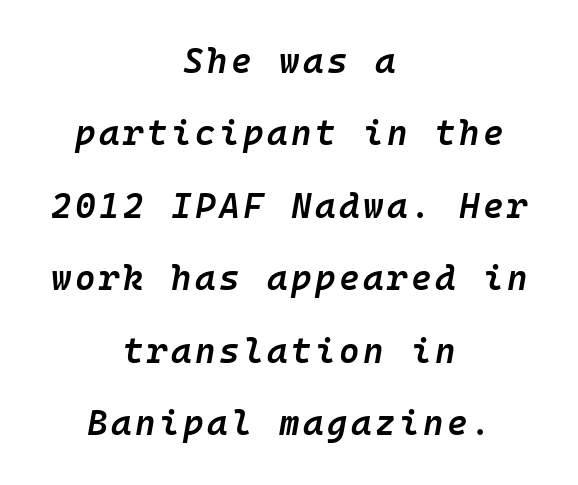
Q: Is the text bold? A: Semi-bold.
Q: Is the text italic (slanted)? A: Yes, it leans right by about 10 degrees.
Q: Is the text underlined? A: No.
Q: How is the paragraph aligned? A: Centered.
Q: Is the spacing between lines tight, normal or loose? A: Loose.
Q: Width (condensed, normal, or wide)? A: Normal.
Q: Stroke contrast? A: Low.
Q: x-height? A: Medium.
Q: Monospaced? A: Yes.
